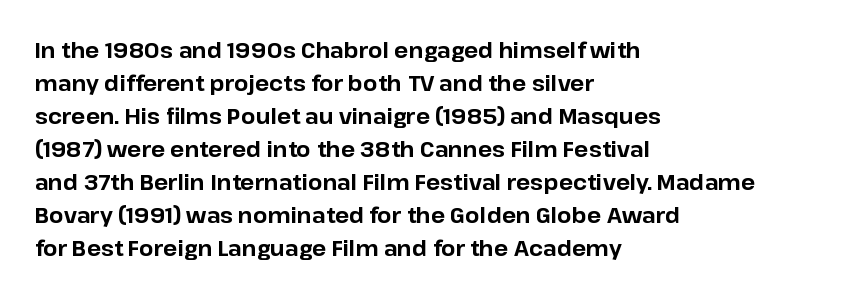
The sample has been set heavy, in full bold. Any mark beneath the type? The region is blank. The ragged edge is on the right, which tells us the setting is flush left. This sample uses plain, unmodified letter spacing. Posture: vertical. Does the leading feel generous? No, just average.
